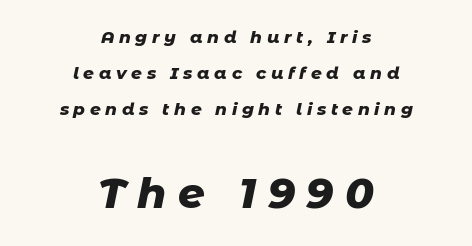
The image shows 42 px heavy type, italic (leaning right); set centered, loose line spacing (2.11x), unusually wide letter spacing (+0.27 em), not underlined; the second (bottom) block is 2.47x larger; low stroke contrast and a medium x-height.
